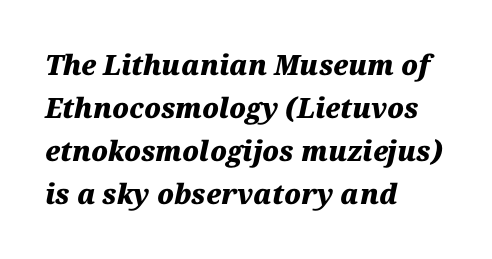
Q: Is the text bold? A: Yes.
Q: Is the text italic (slanted)? A: Yes, it leans right by about 12 degrees.
Q: Is the text underlined? A: No.
Q: How is the paragraph aligned? A: Left-aligned.
Q: Is the spacing between letters normal or unusually wide? A: Normal.
Q: Is the spacing between lines tight, normal or loose? A: Normal.
Q: Width (condensed, normal, or wide)? A: Normal.
Q: Stroke contrast? A: Medium.
Q: x-height? A: Medium.
Q: Monospaced? A: No.
